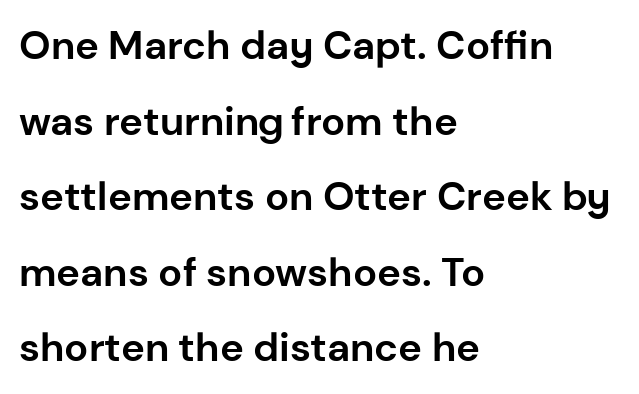
Q: Is the text bold? A: Yes.
Q: Is the text italic (slanted)? A: No, it is upright.
Q: Is the typeface a serif or a sans-serif typeface? A: Sans-serif.
Q: Is the text underlined? A: No.
Q: How is the paragraph aligned? A: Left-aligned.
Q: Is the spacing between letters normal or unusually wide? A: Normal.
Q: Width (condensed, normal, or wide)? A: Normal.
Q: Stroke contrast? A: Low.
Q: x-height? A: Medium.
Q: Monospaced? A: No.
